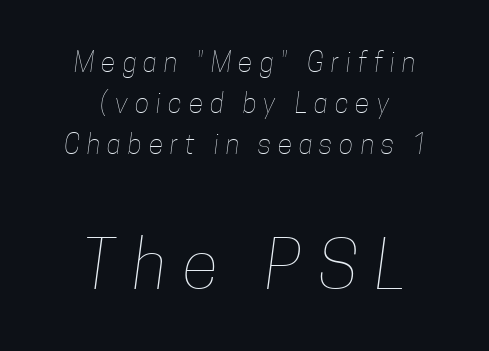
Q: Is the text bold? A: No.
Q: Is the text underlined? A: No.
Q: How is the paragraph aligned? A: Centered.
Q: Is the spacing between letters normal or unusually wide? A: Unusually wide.
Q: Is the spacing between lines tight, normal or loose? A: Normal.
Q: Which block of text is set in a larger size, the first (top) or the second (bottom)? A: The second (bottom) one.
Q: Width (condensed, normal, or wide)? A: Condensed.
Q: Stroke contrast? A: Low.
Q: x-height? A: Medium.
Q: Monospaced? A: No.
